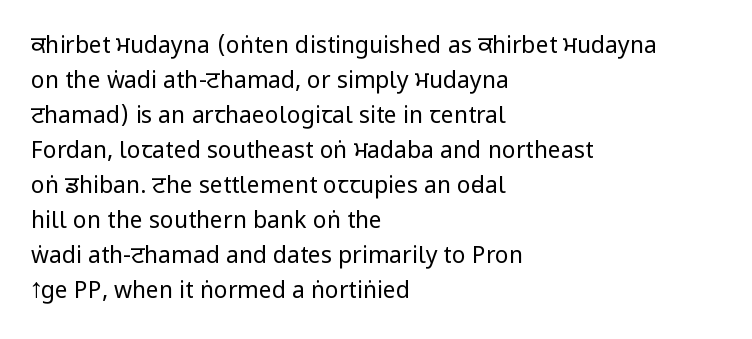
Weight: not bold — regular or lighter. The typesetter chose a ragged-right arrangement here. Each new line begins a customary step beneath the previous one. You could call the tracking neutral — neither tight nor loose. Only glyphs here, with clear space below each row. You can tell it's not italic because the verticals are truly vertical.
